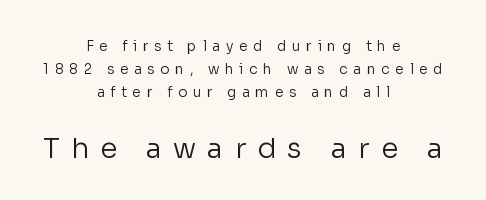
The type is letterspaced generously, with wide tracking. This sample has the flowing, uneven cadence of proportional lettering. Letters rest on an invisible, unmarked baseline. The rendering enlarges the type as you move from the upper chunk to the lower.
